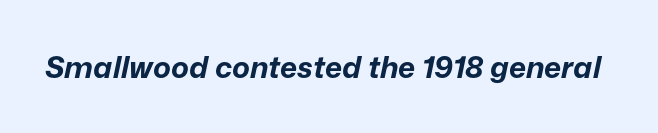
A bare baseline throughout the passage. How are the letters spaced? Ordinarily, with no added tracking. The passage shown is typed in a proportional face where columns would drift. On the weight axis this lands at bold, roughly 700. The passage shown leans; its letterforms are oblique.
